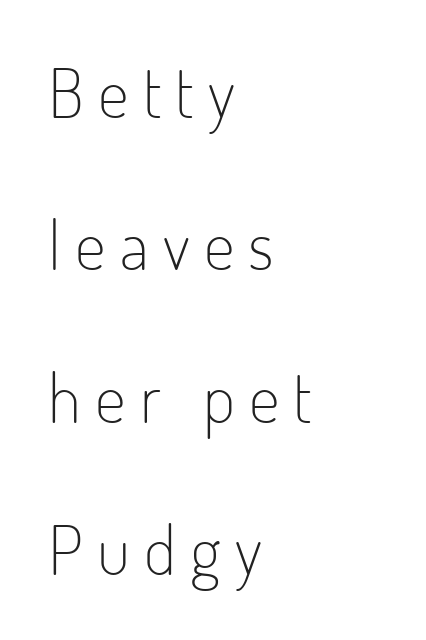
The image shows 68 px light, condensed sans-serif type, upright; set left-aligned, loose line spacing (2.24x), unusually wide letter spacing (+0.21 em), not underlined; low stroke contrast and a small x-height.
